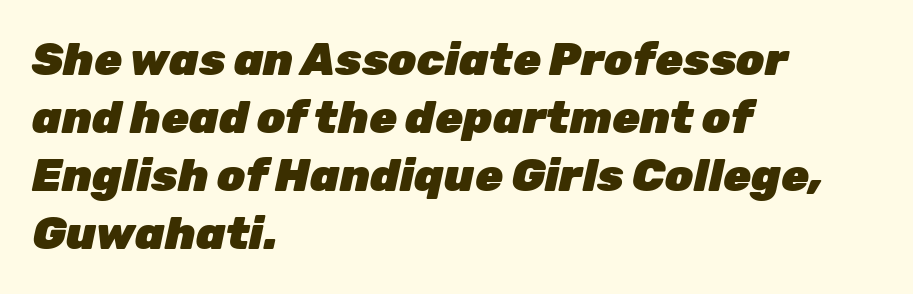
{"italic": "yes", "lean": "right", "slant_degrees": 12, "bold": "yes", "weight": "heavy", "width": "normal", "stroke_contrast": "low", "x_height": "medium", "monospaced": "no", "underline": "no", "align": "left", "line_spacing": "normal", "line_spacing_ratio": 1.29, "letter_spacing": "normal", "letter_spacing_em": 0.0, "glyph_px": 45}
